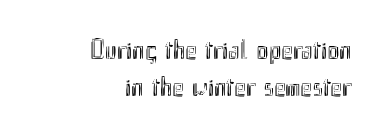
The gap between lines stays unmarked. This is roman type, the default non-slanted kind. A normal amount of white space separates one row of letters from the next. Letter spacing: default. Character widths vary here, with narrow letters taking less room than wide ones. All the whitespace from short lines collects on the left.
